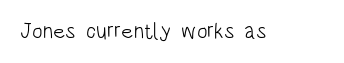
The space directly below the letters is spotless. Quick note: not italic, upright. The line texture is even and compact thanks to regular tracking. These glyphs show unthickened strokes, regular width or finer.
